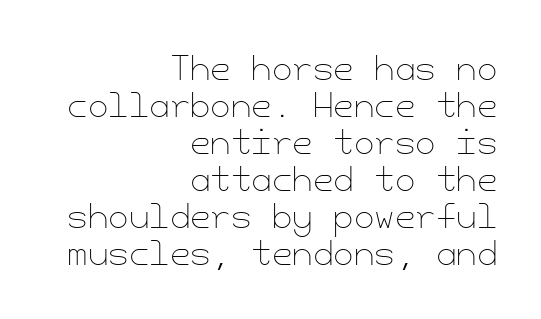
{"italic": "no", "bold": "no", "weight": "thin", "width": "normal", "stroke_contrast": "low", "x_height": "small", "underline": "no", "align": "right", "line_spacing": "tight", "line_spacing_ratio": 1.12, "letter_spacing": "normal", "letter_spacing_em": 0.0, "glyph_px": 33}
